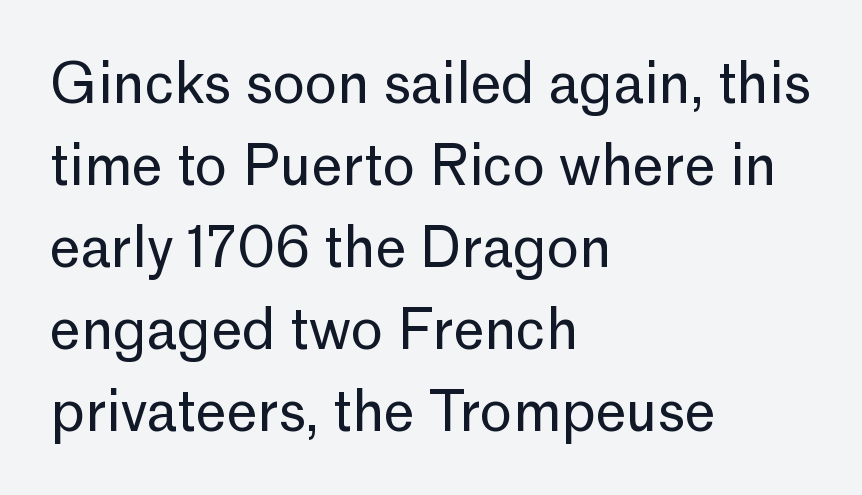
Q: Is the text bold? A: No.
Q: Is the text italic (slanted)? A: No, it is upright.
Q: Is the typeface a serif or a sans-serif typeface? A: Sans-serif.
Q: Is the text underlined? A: No.
Q: How is the paragraph aligned? A: Left-aligned.
Q: Is the spacing between letters normal or unusually wide? A: Normal.
Q: Is the spacing between lines tight, normal or loose? A: Normal.
Q: Width (condensed, normal, or wide)? A: Normal.
Q: Stroke contrast? A: Low.
Q: x-height? A: Medium.
Q: Monospaced? A: No.
